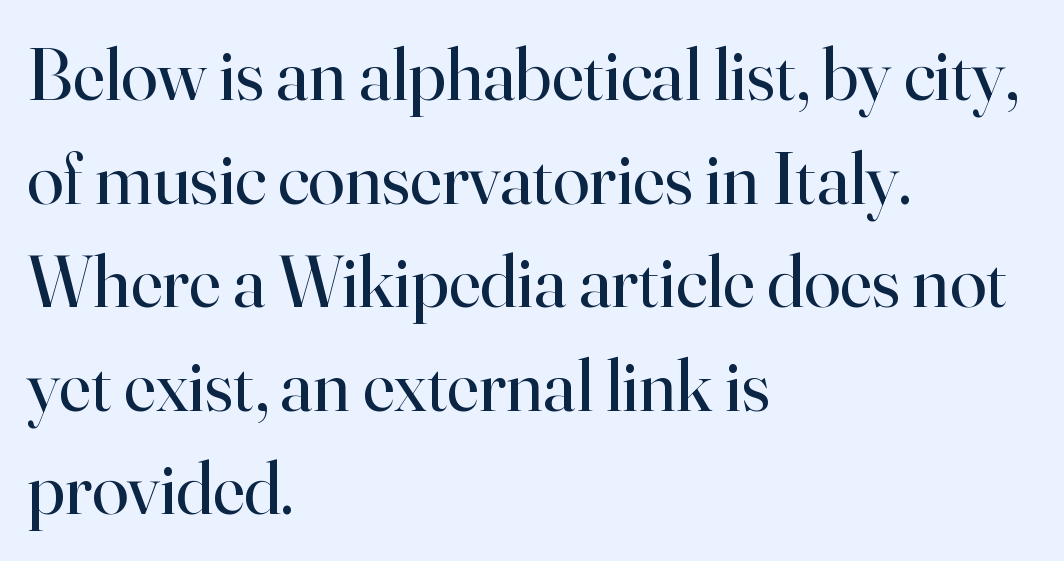
Q: Is the text bold? A: No.
Q: Is the text italic (slanted)? A: No, it is upright.
Q: Is the typeface a serif or a sans-serif typeface? A: Serif.
Q: Is the text underlined? A: No.
Q: How is the paragraph aligned? A: Left-aligned.
Q: Is the spacing between letters normal or unusually wide? A: Normal.
Q: Is the spacing between lines tight, normal or loose? A: Normal.
Q: Width (condensed, normal, or wide)? A: Normal.
Q: Stroke contrast? A: High.
Q: x-height? A: Small.
Q: Monospaced? A: No.
